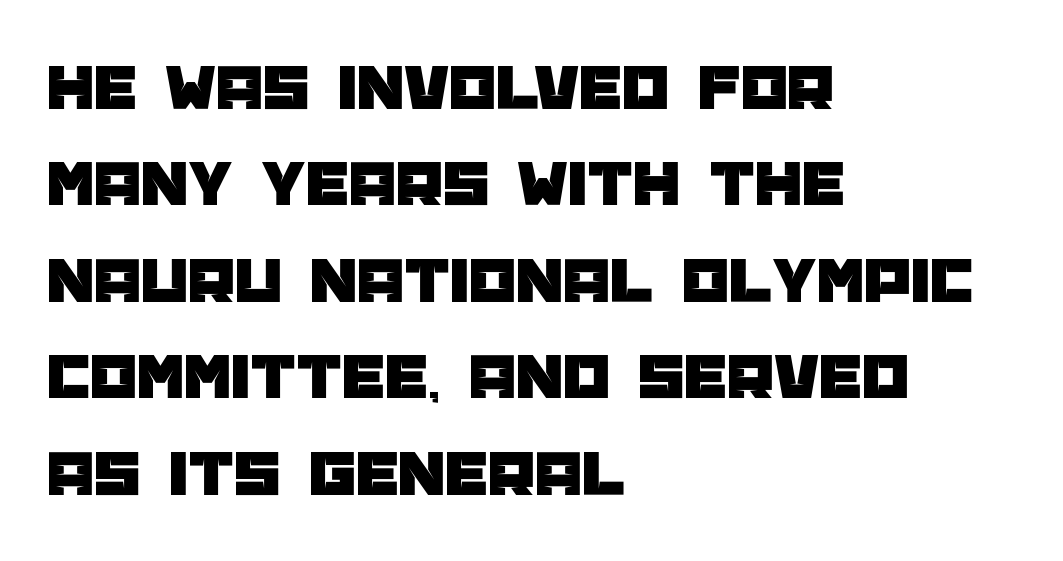
The image shows 67 px sans-serif type, upright; set left-aligned, normal line spacing (1.44x), normal letter spacing, not underlined; low stroke contrast and a large x-height.
